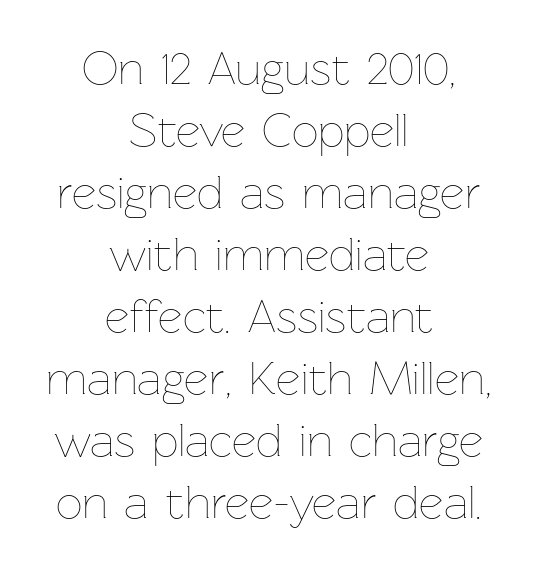
Q: Is the text bold? A: No.
Q: Is the text italic (slanted)? A: No, it is upright.
Q: Is the text underlined? A: No.
Q: How is the paragraph aligned? A: Centered.
Q: Is the spacing between letters normal or unusually wide? A: Normal.
Q: Is the spacing between lines tight, normal or loose? A: Normal.
Q: Width (condensed, normal, or wide)? A: Normal.
Q: Stroke contrast? A: Low.
Q: x-height? A: Medium.
Q: Monospaced? A: No.
